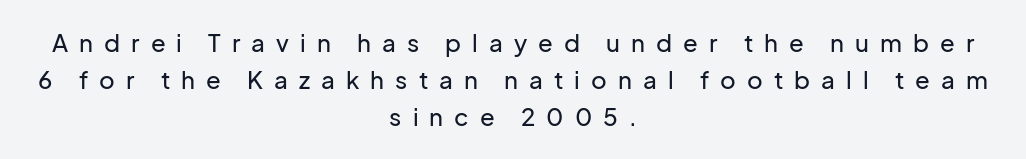
The image shows 24 px text type, upright; set centered, normal line spacing (1.54x), unusually wide letter spacing (+0.46 em), not underlined.
